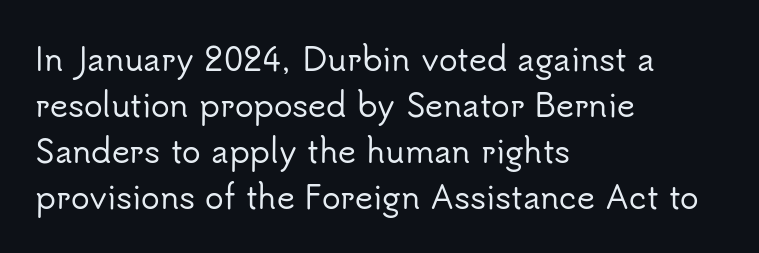
Varying glyph widths throughout — classic text-font behaviour. Just letters on the line, the space beneath them empty. Ascenders rise straight up at ninety degrees. Observe the ordinary spacing: letters are neighbours, not strangers.
